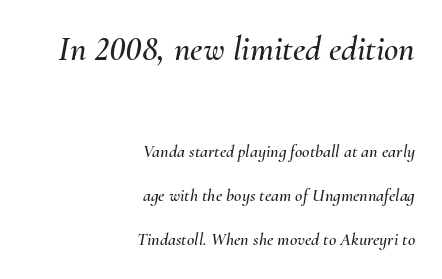
The image shows 35 px text type, italic (leaning right); set right-aligned, loose line spacing (2.44x), normal letter spacing, not underlined; the first (top) block is 1.94x larger; medium stroke contrast and a small x-height.
